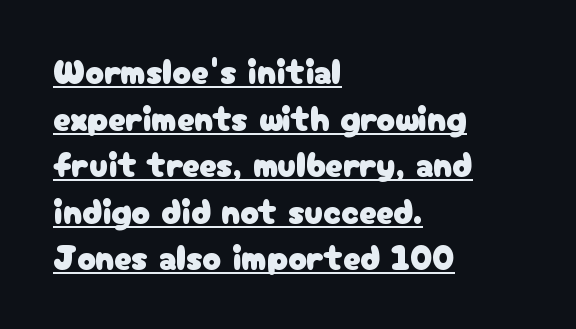
Reading down the block, your eye returns to a fixed left position each line. The rendering shows plain stroke endings on the letterforms — a sans-serif design. These lines were composed using upright roman letters. Successive baselines arrive at the customary interval.
